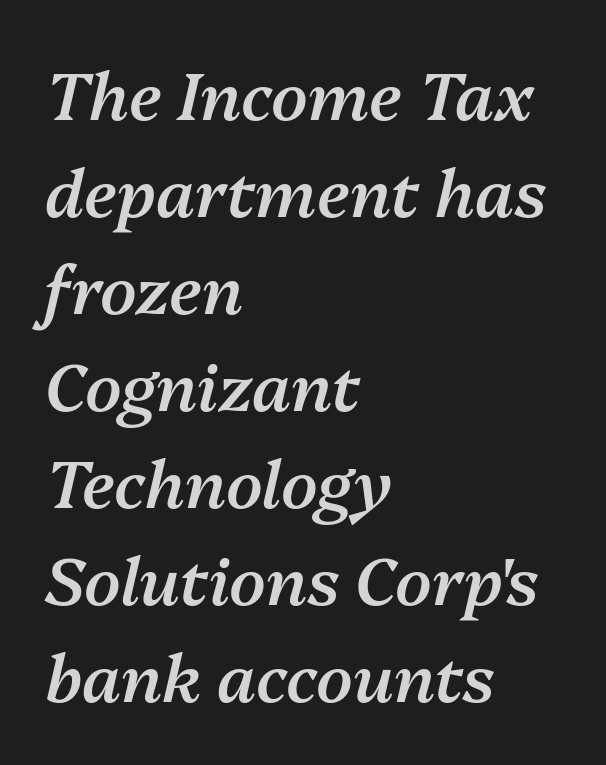
Q: Is the text bold? A: Semi-bold.
Q: Is the text italic (slanted)? A: Yes, it leans right by about 13 degrees.
Q: Is the text underlined? A: No.
Q: How is the paragraph aligned? A: Left-aligned.
Q: Is the spacing between letters normal or unusually wide? A: Normal.
Q: Is the spacing between lines tight, normal or loose? A: Normal.
Q: Width (condensed, normal, or wide)? A: Normal.
Q: Stroke contrast? A: Medium.
Q: x-height? A: Medium.
Q: Monospaced? A: No.
